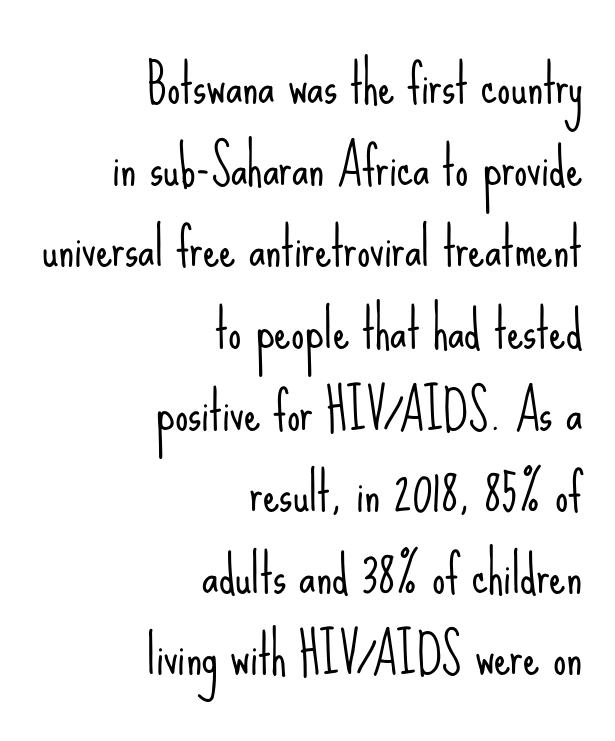
{"serif": "no", "italic": "no", "bold": "no", "weight": "light", "width": "condensed", "stroke_contrast": "low", "x_height": "small", "monospaced": "no", "underline": "no", "align": "right", "line_spacing": "normal", "line_spacing_ratio": 1.57, "letter_spacing": "normal", "letter_spacing_em": 0.0, "glyph_px": 52}
